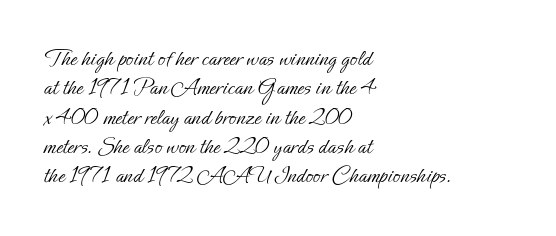
Q: Is the text bold? A: No.
Q: Is the text italic (slanted)? A: Yes.
Q: Is the text underlined? A: No.
Q: How is the paragraph aligned? A: Left-aligned.
Q: Is the spacing between letters normal or unusually wide? A: Normal.
